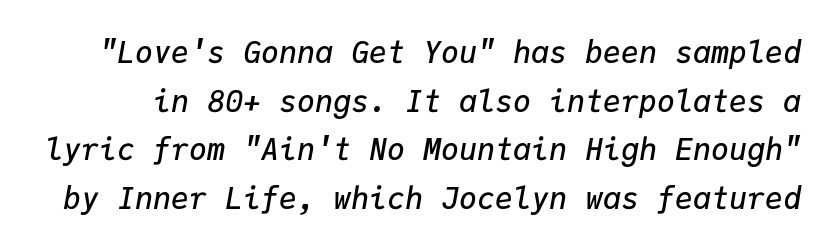
The image shows 30 px semibold type, italic (leaning right), monospaced; set normal line spacing (1.62x), normal letter spacing, not underlined; low stroke contrast and a medium x-height.
